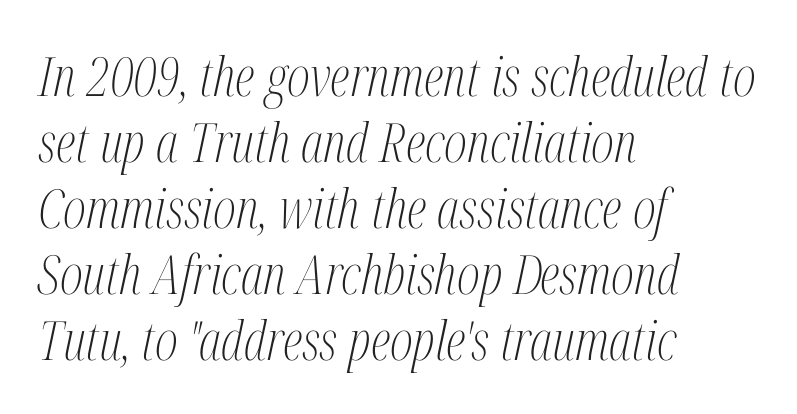
The image shows 54 px light, condensed serif type, italic (leaning right); set left-aligned, line spacing 1.22x, normal letter spacing, not underlined; medium stroke contrast and a medium x-height.
